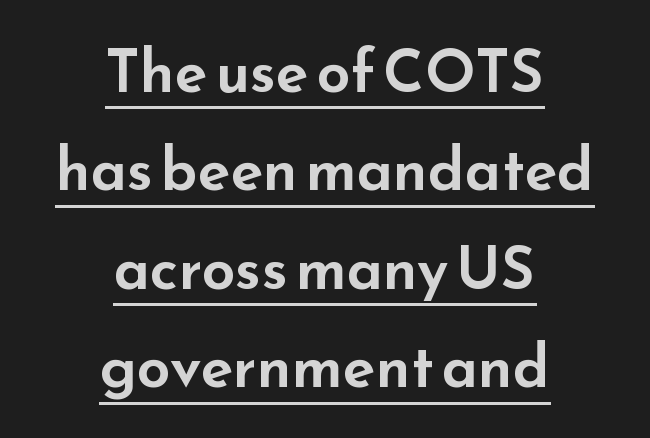
{"serif": "no", "italic": "no", "width": "wide", "stroke_contrast": "low", "x_height": "small", "monospaced": "no", "underline": "yes", "align": "center", "line_spacing": "normal", "line_spacing_ratio": 1.64, "letter_spacing": "normal", "letter_spacing_em": 0.0, "glyph_px": 60}
